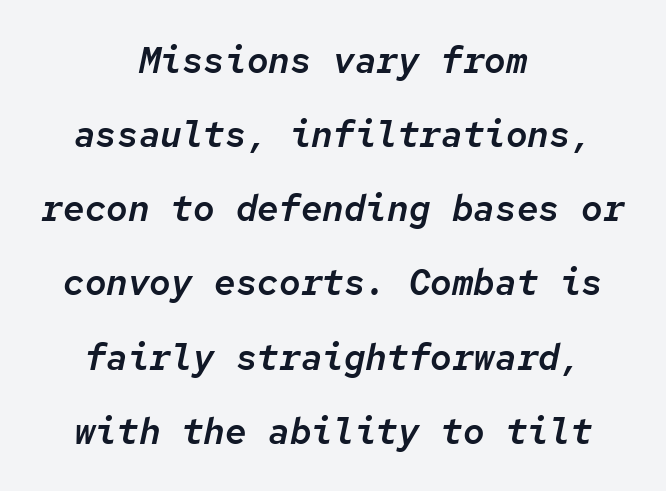
{"italic": "yes", "lean": "right", "slant_degrees": 12, "width": "normal", "stroke_contrast": "low", "x_height": "medium", "monospaced": "yes", "underline": "no", "align": "center", "line_spacing": "loose", "line_spacing_ratio": 2.06, "letter_spacing": "normal", "letter_spacing_em": 0.0, "glyph_px": 36}
